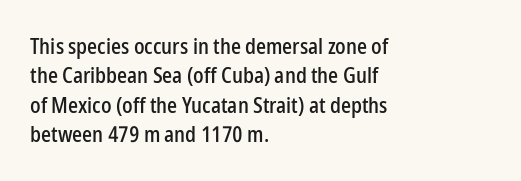
The image shows 22 px text type, upright; set left-aligned, normal line spacing (1.33x), normal letter spacing, not underlined.
